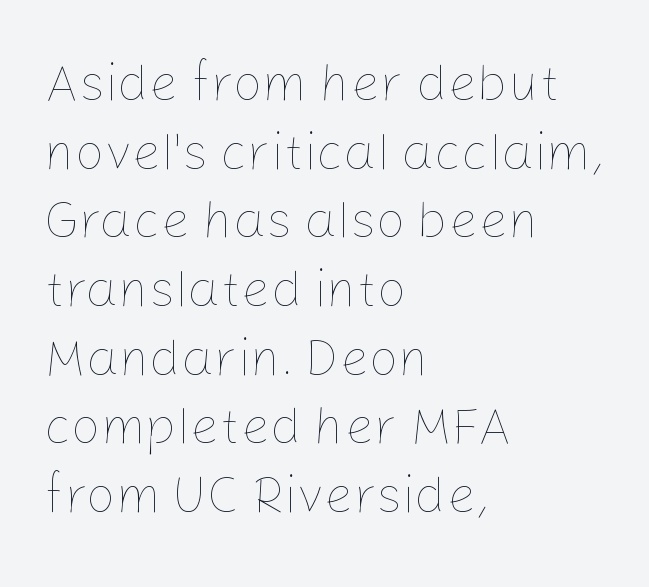
Q: Is the text bold? A: No.
Q: Is the text italic (slanted)? A: No, it is upright.
Q: Is the text underlined? A: No.
Q: How is the paragraph aligned? A: Left-aligned.
Q: Is the spacing between letters normal or unusually wide? A: Normal.
Q: Is the spacing between lines tight, normal or loose? A: Normal.
Q: Width (condensed, normal, or wide)? A: Normal.
Q: Stroke contrast? A: Low.
Q: x-height? A: Medium.
Q: Monospaced? A: No.
